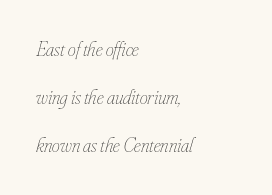
Q: Is the text bold? A: No.
Q: Is the text italic (slanted)? A: Yes, it leans right by about 16 degrees.
Q: Is the text underlined? A: No.
Q: How is the paragraph aligned? A: Left-aligned.
Q: Is the spacing between letters normal or unusually wide? A: Normal.
Q: Is the spacing between lines tight, normal or loose? A: Loose.
